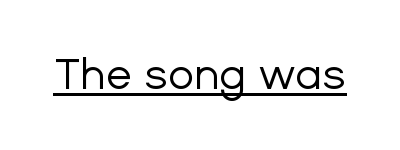
There is no visible air inserted between adjacent glyphs. When letters stand straight like this, we call the style roman or upright. Spacing verdict: proportional, widths tailored to each character. Check the space under the baseline: a stroke is drawn there. Type style note: lacks serifs.
